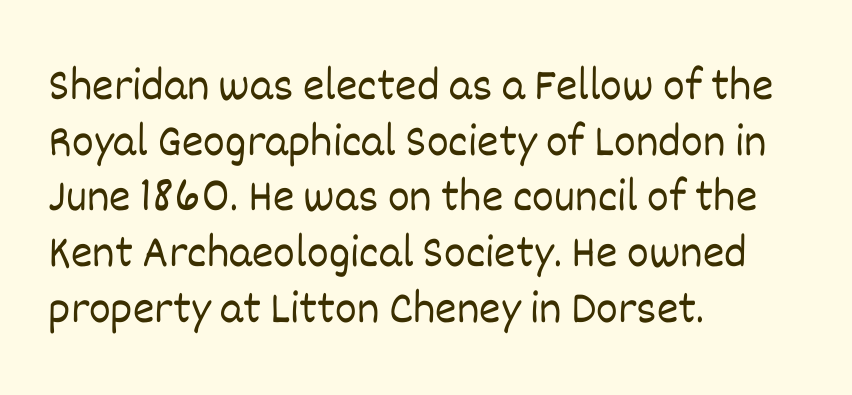
The face used here is proportionally spaced, like ordinary book or web type. The lettering holds an erect, upright posture throughout. The rendering keeps characters at their native spacing. Typeset ragged right — the left edge is the straight one. Descender tails drop into unmarked territory. The strokes carry an ordinary text weight at most.
